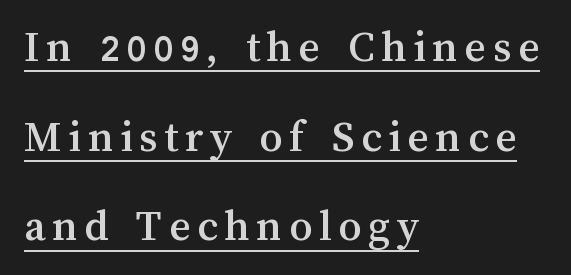
Q: Is the text italic (slanted)? A: No, it is upright.
Q: Is the text underlined? A: Yes.
Q: How is the paragraph aligned? A: Left-aligned.
Q: Is the spacing between lines tight, normal or loose? A: Loose.
Q: Width (condensed, normal, or wide)? A: Normal.
Q: Stroke contrast? A: Medium.
Q: x-height? A: Medium.
Q: Monospaced? A: No.
